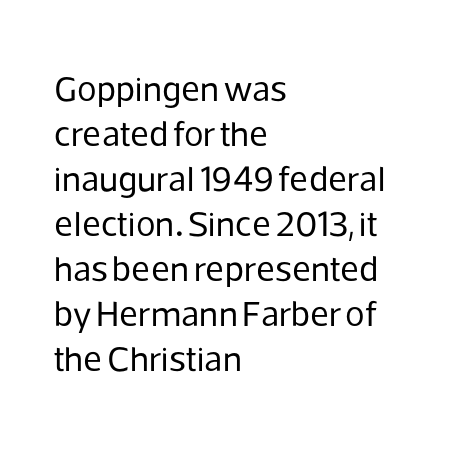
{"serif": "no", "italic": "no", "bold": "no", "weight": "regular", "width": "normal", "stroke_contrast": "low", "x_height": "medium", "monospaced": "no", "underline": "no", "align": "left", "line_spacing": "normal", "line_spacing_ratio": 1.25, "letter_spacing": "normal", "letter_spacing_em": 0.0, "glyph_px": 36}
